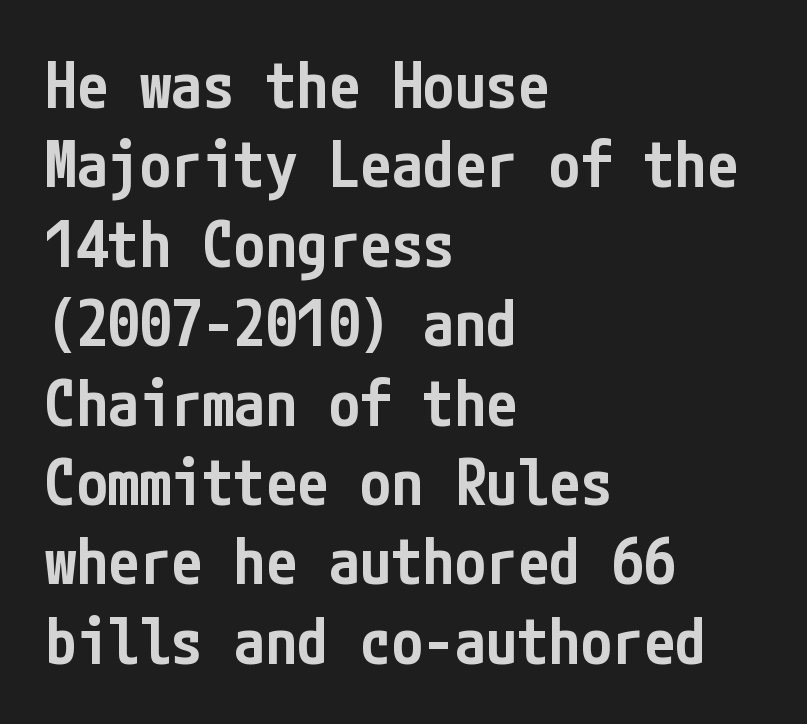
Q: Is the text bold? A: Semi-bold.
Q: Is the text italic (slanted)? A: No, it is upright.
Q: Is the typeface a serif or a sans-serif typeface? A: Sans-serif.
Q: Is the text underlined? A: No.
Q: How is the paragraph aligned? A: Left-aligned.
Q: Is the spacing between letters normal or unusually wide? A: Normal.
Q: Is the spacing between lines tight, normal or loose? A: Normal.
Q: Width (condensed, normal, or wide)? A: Condensed.
Q: Stroke contrast? A: Low.
Q: x-height? A: Medium.
